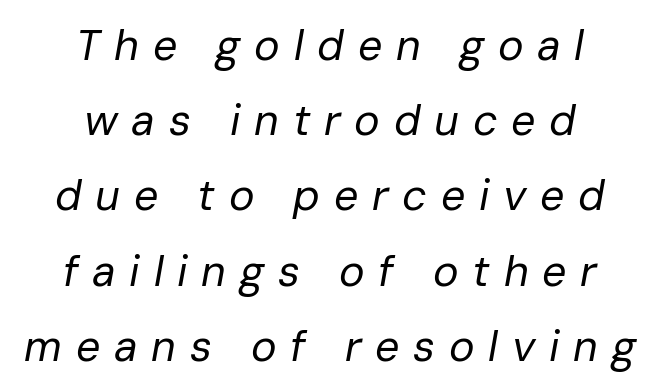
Q: Is the text bold? A: No.
Q: Is the text italic (slanted)? A: Yes, it leans right by about 10 degrees.
Q: Is the text underlined? A: No.
Q: How is the paragraph aligned? A: Centered.
Q: Is the spacing between letters normal or unusually wide? A: Unusually wide.
Q: Width (condensed, normal, or wide)? A: Normal.
Q: Stroke contrast? A: Low.
Q: x-height? A: Medium.
Q: Monospaced? A: No.
